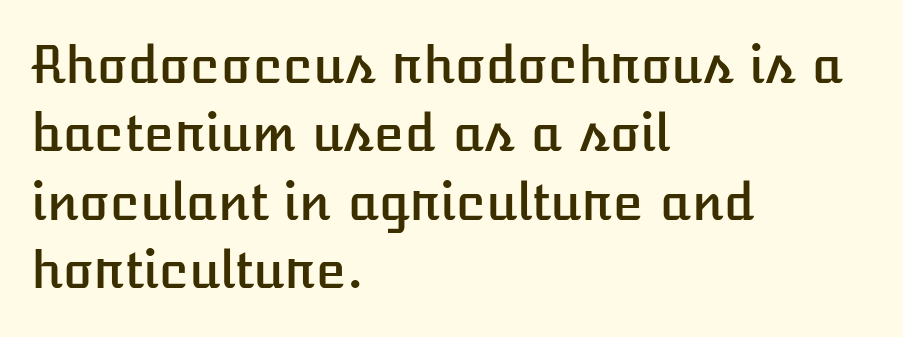
Q: Is the text italic (slanted)? A: No, it is upright.
Q: Is the text underlined? A: No.
Q: How is the paragraph aligned? A: Left-aligned.
Q: Is the spacing between letters normal or unusually wide? A: Normal.
Q: Is the spacing between lines tight, normal or loose? A: Normal.
Q: Width (condensed, normal, or wide)? A: Normal.
Q: Stroke contrast? A: Low.
Q: x-height? A: Medium.
Q: Monospaced? A: No.
